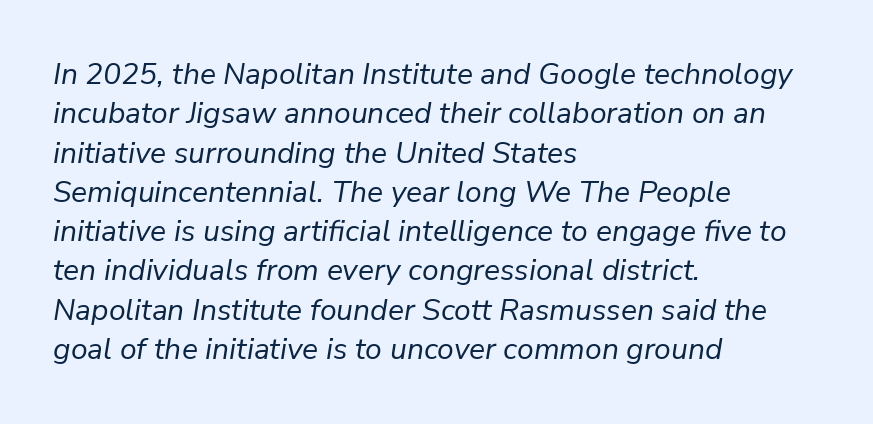
{"italic": "yes", "lean": "right", "slant_degrees": 9, "bold": "no", "weight": "regular", "width": "normal", "stroke_contrast": "low", "x_height": "medium", "monospaced": "no", "underline": "no", "align": "left", "line_spacing": "normal", "line_spacing_ratio": 1.31, "letter_spacing": "normal", "letter_spacing_em": 0.0, "glyph_px": 30}
